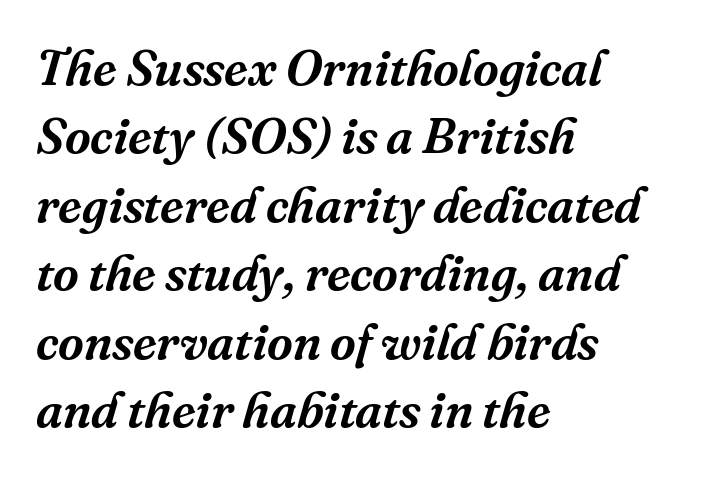
Q: Is the text italic (slanted)? A: Yes, it leans right by about 16 degrees.
Q: Is the typeface a serif or a sans-serif typeface? A: Serif.
Q: Is the text underlined? A: No.
Q: How is the paragraph aligned? A: Left-aligned.
Q: Is the spacing between letters normal or unusually wide? A: Normal.
Q: Is the spacing between lines tight, normal or loose? A: Normal.
Q: Width (condensed, normal, or wide)? A: Normal.
Q: Stroke contrast? A: Medium.
Q: x-height? A: Medium.
Q: Monospaced? A: No.
